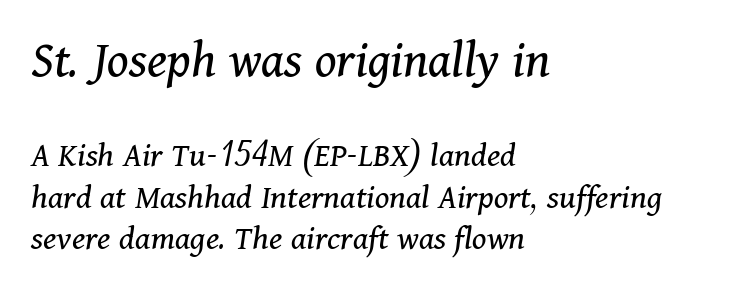
This is oblique type, the kind used for emphasis or titles. This sample trades vertical openness for compactness between lines. The rendering uses natural spacing where letterforms have individual widths. Words appear dense and cohesive because spacing is normal.
